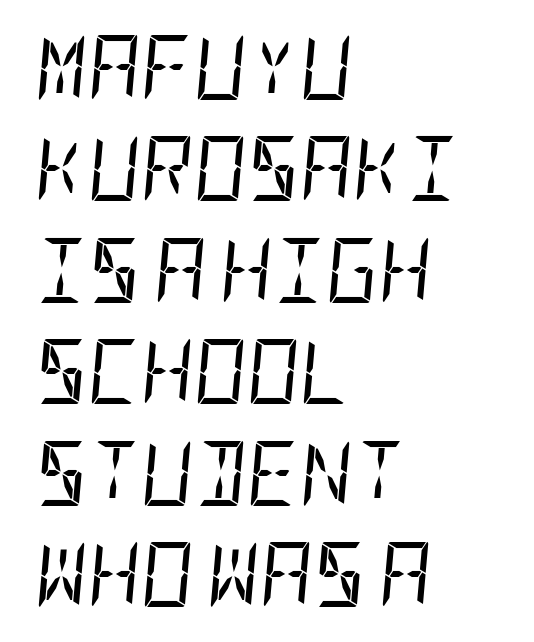
The image shows 65 px regular-weight, condensed type, italic (leaning right); set left-aligned, normal line spacing (1.56x), normal letter spacing, not underlined; low stroke contrast and a large x-height.
